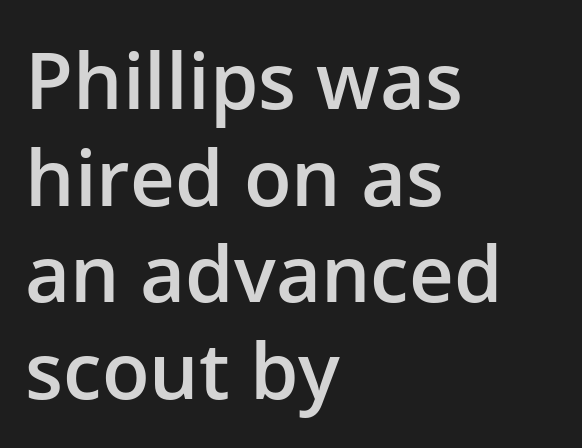
{"serif": "no", "italic": "no", "bold": "semi", "weight": "semibold", "width": "normal", "stroke_contrast": "low", "x_height": "medium", "monospaced": "no", "underline": "no", "align": "left", "line_spacing_ratio": 1.24, "letter_spacing": "normal", "letter_spacing_em": 0.0, "glyph_px": 78}
